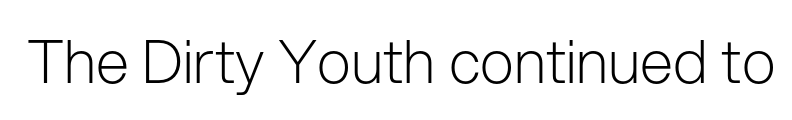
Q: Is the text bold? A: No.
Q: Is the text italic (slanted)? A: No, it is upright.
Q: Is the typeface a serif or a sans-serif typeface? A: Sans-serif.
Q: Is the text underlined? A: No.
Q: Is the spacing between letters normal or unusually wide? A: Normal.
Q: Width (condensed, normal, or wide)? A: Normal.
Q: Stroke contrast? A: Low.
Q: x-height? A: Medium.
Q: Monospaced? A: No.
